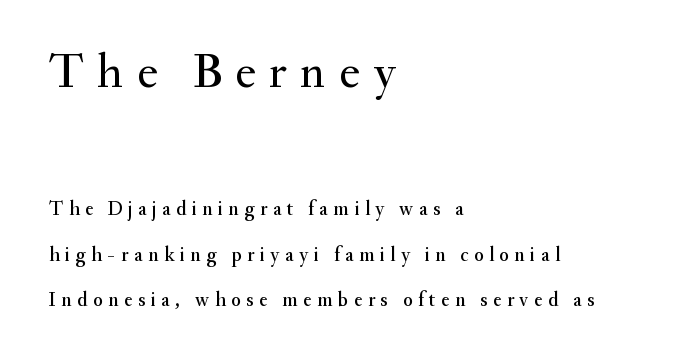
{"serif": "yes", "italic": "no", "width": "normal", "stroke_contrast": "medium", "x_height": "small", "monospaced": "no", "underline": "no", "align": "left", "line_spacing": "loose", "line_spacing_ratio": 2.27, "letter_spacing": "wide", "letter_spacing_em": 0.27, "larger_block": "first", "size_ratio": 2.45, "glyph_px": 49}
